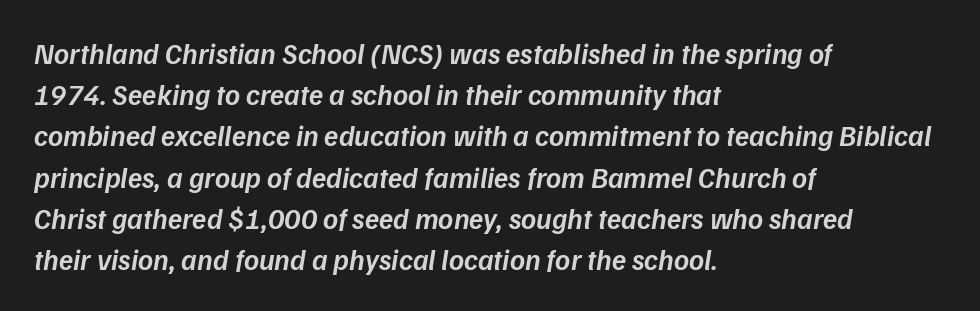
The image shows 29 px semibold type, italic (leaning right); set left-aligned, normal line spacing (1.42x), normal letter spacing, not underlined; low stroke contrast and a medium x-height.
